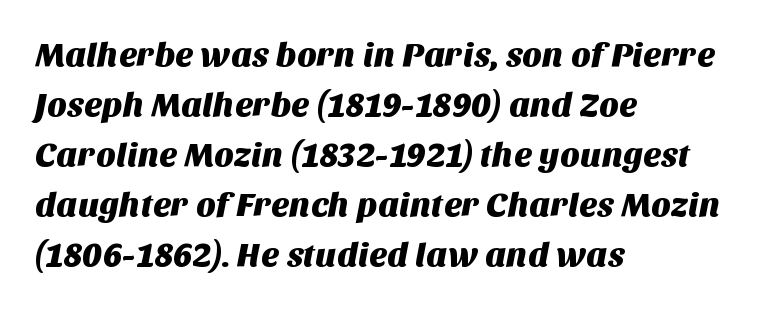
The image shows 34 px sans-serif type; set left-aligned, normal line spacing (1.47x), normal letter spacing, not underlined; medium stroke contrast and a large x-height.
